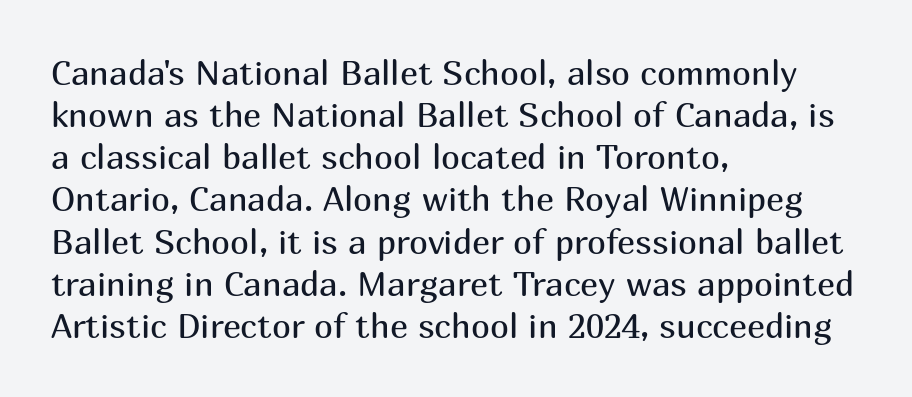
The image shows 34 px regular-weight sans-serif type, upright; set left-aligned, line spacing 1.24x, normal letter spacing, not underlined; medium stroke contrast and a medium x-height.
